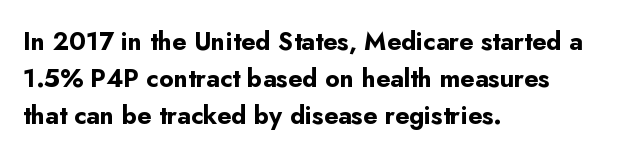
The image shows 25 px bold type, upright; set left-aligned, normal line spacing (1.48x), normal letter spacing, not underlined.
